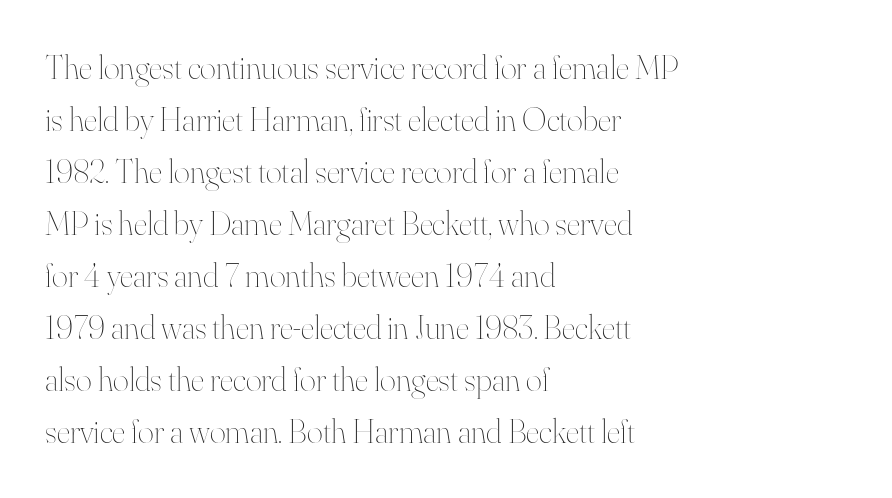
{"italic": "no", "bold": "no", "weight": "thin", "width": "normal", "stroke_contrast": "high", "x_height": "small", "monospaced": "no", "underline": "no", "align": "left", "line_spacing": "normal", "line_spacing_ratio": 1.53, "letter_spacing": "normal", "letter_spacing_em": 0.0, "glyph_px": 34}
